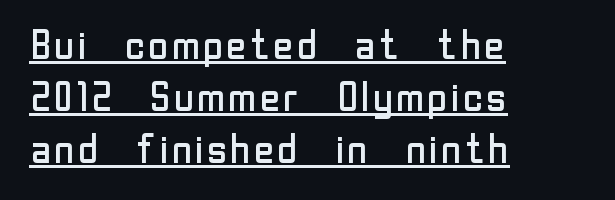
Q: Is the text bold? A: No.
Q: Is the text italic (slanted)? A: No, it is upright.
Q: Is the typeface a serif or a sans-serif typeface? A: Sans-serif.
Q: Is the text underlined? A: Yes.
Q: How is the paragraph aligned? A: Left-aligned.
Q: Is the spacing between letters normal or unusually wide? A: Normal.
Q: Is the spacing between lines tight, normal or loose? A: Normal.
Q: Width (condensed, normal, or wide)? A: Normal.
Q: Stroke contrast? A: Low.
Q: x-height? A: Medium.
Q: Monospaced? A: No.
